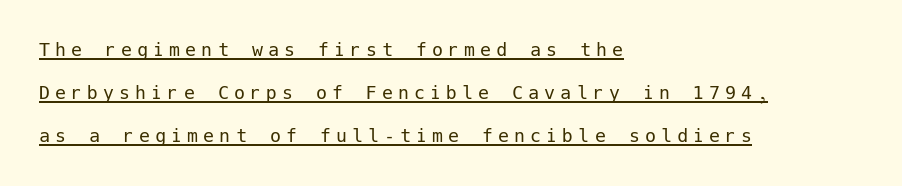
The image shows 22 px text type, upright; set left-aligned, loose line spacing (1.95x), unusually wide letter spacing (+0.23 em), underlined.
